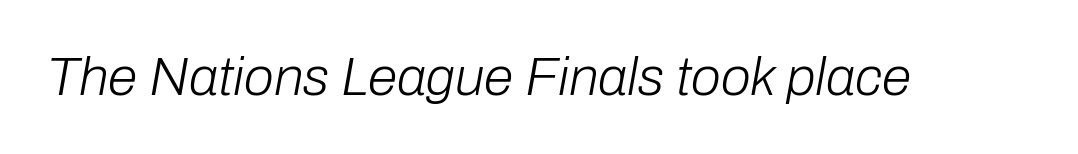
{"italic": "yes", "lean": "right", "slant_degrees": 10, "bold": "no", "weight": "light", "width": "normal", "stroke_contrast": "low", "x_height": "medium", "monospaced": "no", "underline": "no", "letter_spacing": "normal", "letter_spacing_em": 0.0, "glyph_px": 54}
